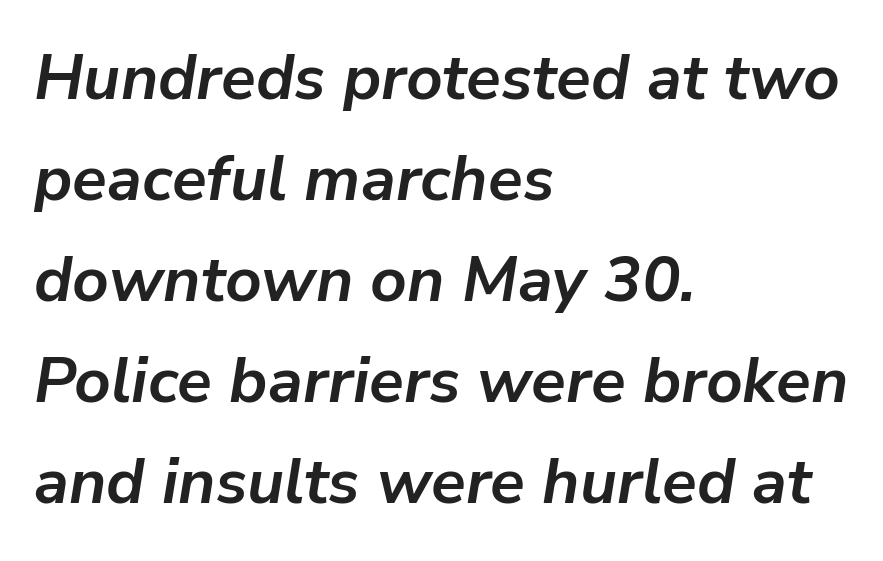
{"italic": "yes", "lean": "right", "slant_degrees": 9, "bold": "yes", "weight": "semibold", "width": "normal", "stroke_contrast": "low", "x_height": "medium", "monospaced": "no", "underline": "no", "align": "left", "line_spacing": "normal", "line_spacing_ratio": 1.58, "letter_spacing": "normal", "letter_spacing_em": 0.0, "glyph_px": 64}
